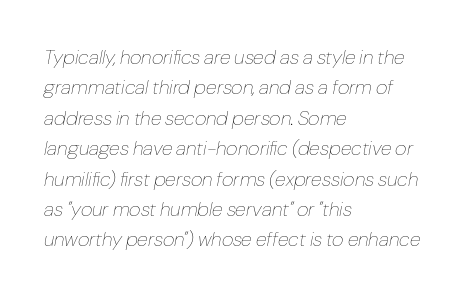
If you drew a ruler down the left edge, every line would touch it. Baseline-to-baseline distance is the conventional proportion of letter height. The type is set solid horizontally, with unmodified tracking. No heavy texture on the line: the type isn't bold. Quick note: underline off.
